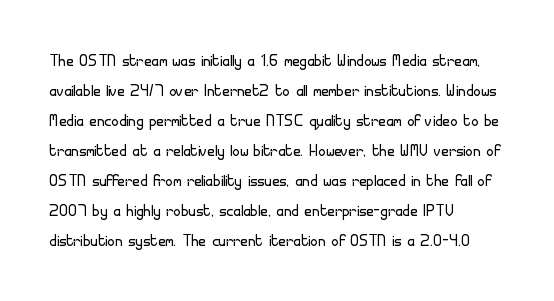
Compared with typical body copy, the letter spacing here is the same. The text block is weighted toward the left margin, trailing off unevenly rightward. The foot of each line stays bare and open. Evenly set lines give the paragraph a standard silhouette. Stroke thickness stays within the range of a standard reading face or lighter.
